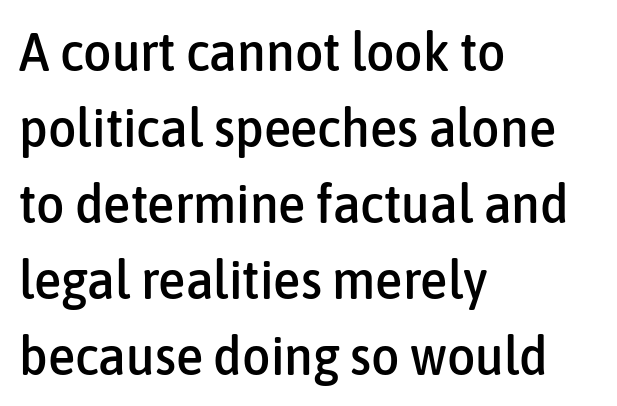
{"serif": "no", "italic": "no", "width": "condensed", "stroke_contrast": "low", "x_height": "medium", "monospaced": "no", "underline": "no", "align": "left", "line_spacing": "normal", "line_spacing_ratio": 1.38, "letter_spacing": "normal", "letter_spacing_em": 0.0, "glyph_px": 55}
